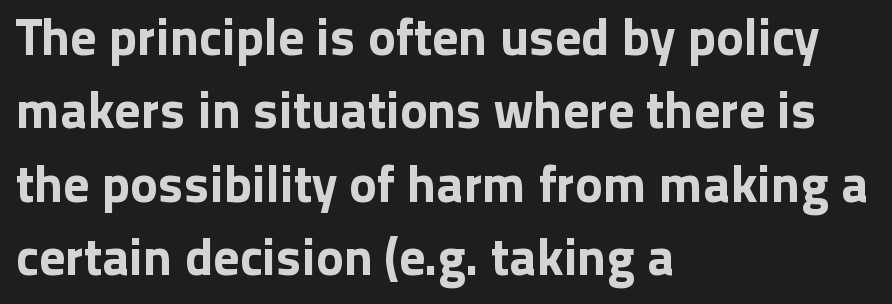
The face used here is rendered with its standard letterfit. In terms of letterform style, serifs are entirely absent. Spacing verdict: proportional, widths tailored to each character. Typeset ragged right — the left edge is the straight one. Glance below the letters and you will spot only blank space.
